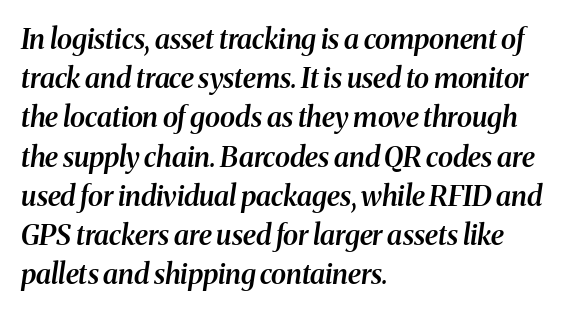
{"serif": "yes", "italic": "yes", "lean": "right", "slant_degrees": 8, "bold": "semi", "weight": "semibold", "width": "normal", "stroke_contrast": "medium", "x_height": "medium", "monospaced": "no", "underline": "no", "align": "left", "line_spacing": "normal", "line_spacing_ratio": 1.4, "letter_spacing": "normal", "letter_spacing_em": 0.0, "glyph_px": 28}
